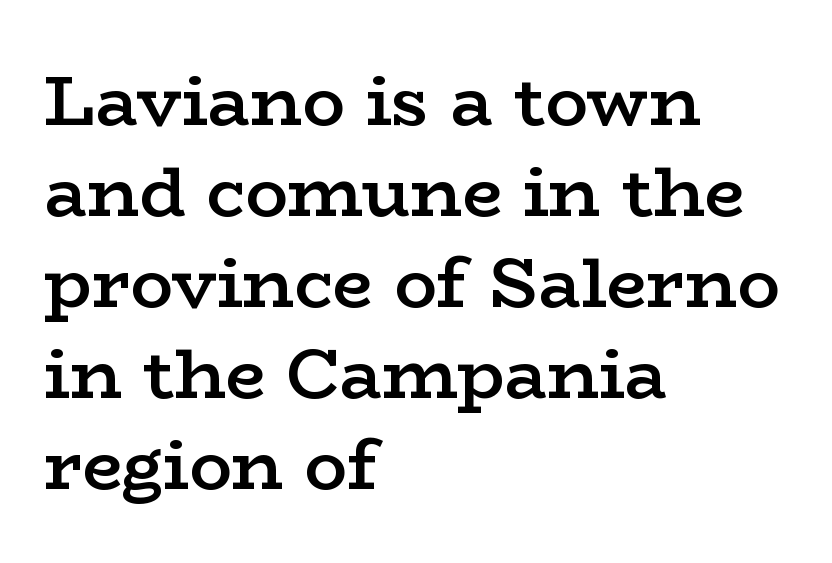
This is the in-between weight designers call semibold or demi. Ordinary non-slanted type is in use. A typesetter would call this leading conventional body-copy spacing. Do the characters align in a grid? No, the font is proportional. Type without underlining. Nothing unusual about the tracking: characters are spaced as the font intends.
